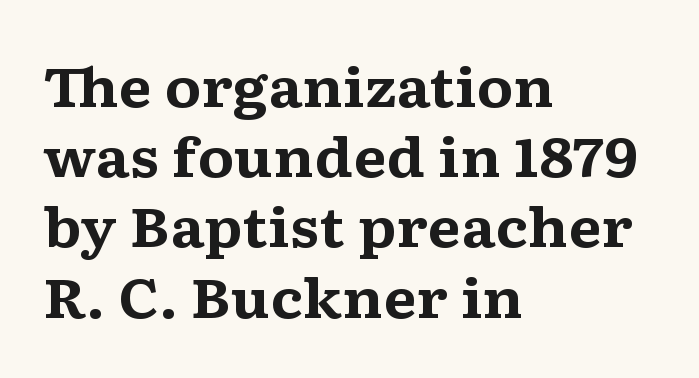
The image shows 54 px bold, wide serif type, upright; set left-aligned, normal line spacing (1.3x), normal letter spacing, not underlined; medium stroke contrast and a medium x-height.
